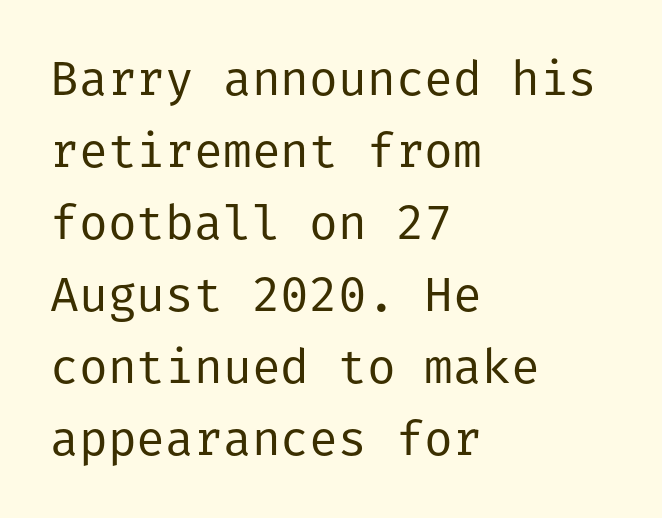
The image shows 48 px regular-weight sans-serif type, upright; set left-aligned, normal line spacing (1.5x), normal letter spacing, not underlined; low stroke contrast and a medium x-height.
